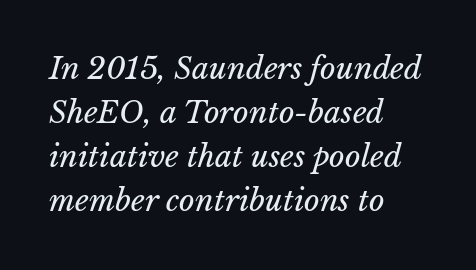
Q: Is the text bold? A: No.
Q: Is the text italic (slanted)? A: Yes, it leans right by about 15 degrees.
Q: Is the text underlined? A: No.
Q: How is the paragraph aligned? A: Left-aligned.
Q: Is the spacing between letters normal or unusually wide? A: Normal.
Q: Is the spacing between lines tight, normal or loose? A: Normal.
Q: Width (condensed, normal, or wide)? A: Normal.
Q: Stroke contrast? A: Low.
Q: x-height? A: Medium.
Q: Monospaced? A: No.
